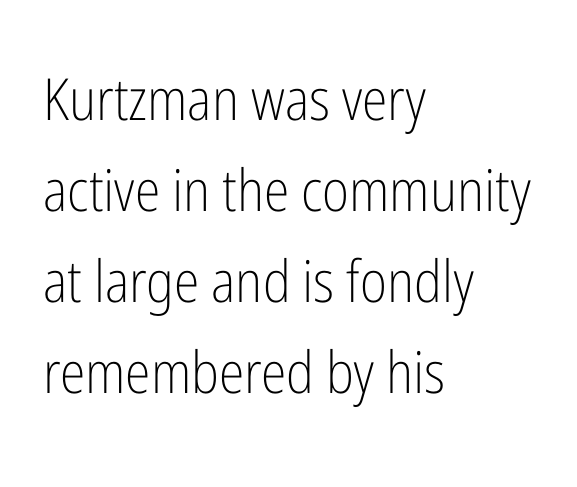
Note the varied advance widths — an 'i' is clearly narrower than an 'm'. The specimen reads as upright at a glance. Between one letter and the next there's only the usual sliver of space. Just letters on the line, the space beneath them empty.
